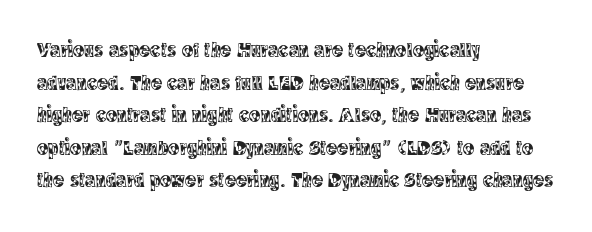
Q: Is the text italic (slanted)? A: No, it is upright.
Q: Is the text underlined? A: No.
Q: How is the paragraph aligned? A: Left-aligned.
Q: Is the spacing between letters normal or unusually wide? A: Normal.
Q: Is the spacing between lines tight, normal or loose? A: Normal.
